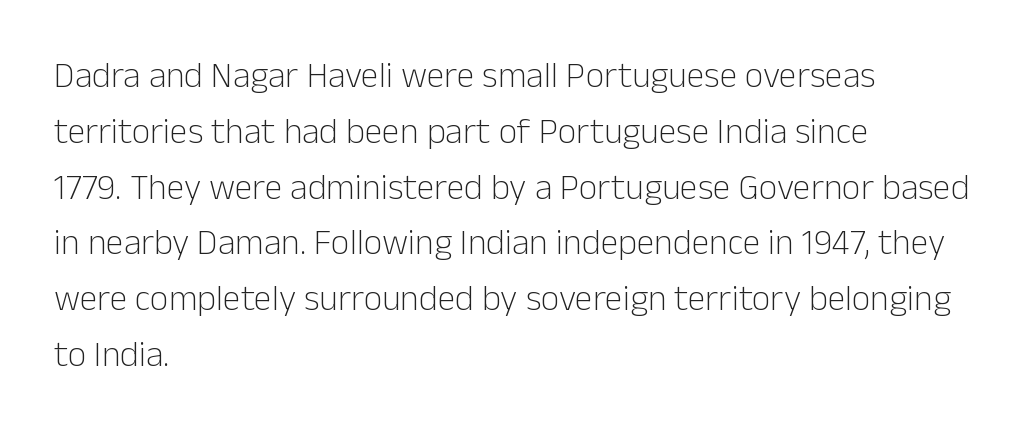
Q: Is the text bold? A: No.
Q: Is the text italic (slanted)? A: No, it is upright.
Q: Is the typeface a serif or a sans-serif typeface? A: Sans-serif.
Q: Is the text underlined? A: No.
Q: How is the paragraph aligned? A: Left-aligned.
Q: Is the spacing between letters normal or unusually wide? A: Normal.
Q: Is the spacing between lines tight, normal or loose? A: Normal.
Q: Width (condensed, normal, or wide)? A: Normal.
Q: Stroke contrast? A: Low.
Q: x-height? A: Medium.
Q: Monospaced? A: No.
